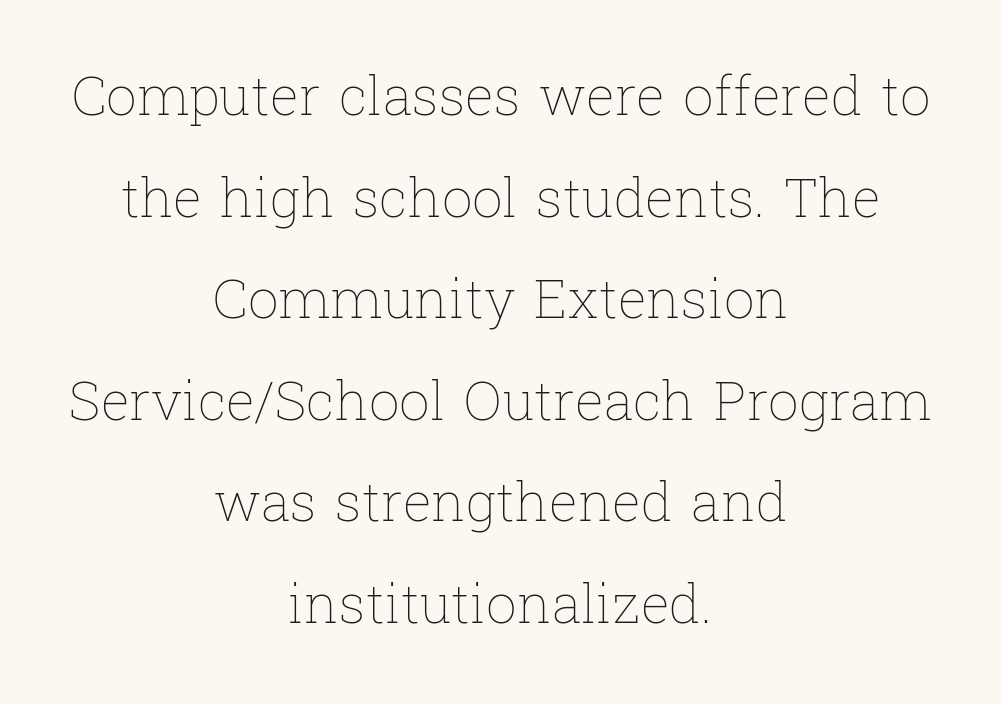
The image shows 54 px thin type, upright; set centered, line spacing 1.88x, normal letter spacing, not underlined; low stroke contrast and a medium x-height.
